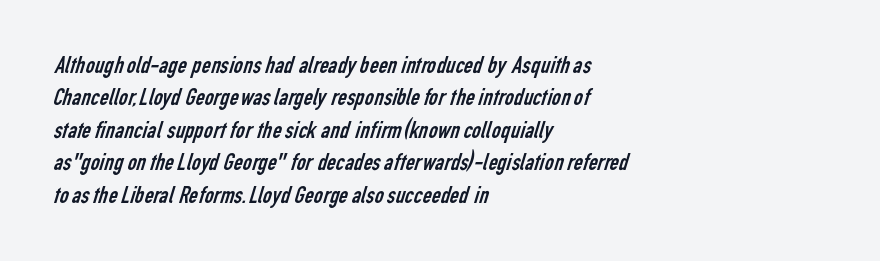
{"bold": "no", "underline": "no", "align": "left", "line_spacing": "normal", "line_spacing_ratio": 1.3, "letter_spacing": "normal", "letter_spacing_em": 0.0, "glyph_px": 25}
